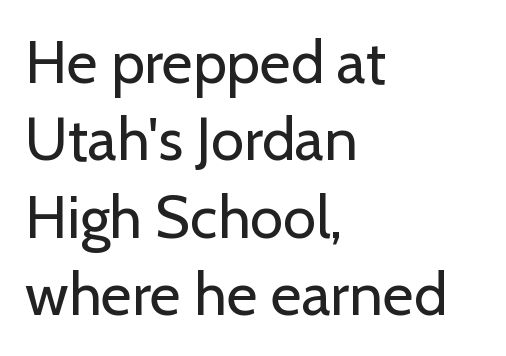
{"serif": "no", "italic": "no", "bold": "no", "weight": "regular", "width": "normal", "stroke_contrast": "low", "x_height": "medium", "monospaced": "no", "underline": "no", "align": "left", "line_spacing": "normal", "line_spacing_ratio": 1.29, "letter_spacing": "normal", "letter_spacing_em": 0.0, "glyph_px": 60}
